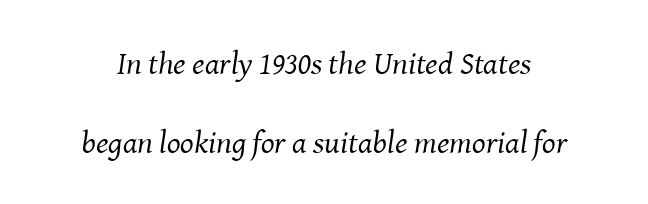
Q: Is the text bold? A: No.
Q: Is the text italic (slanted)? A: Yes, it leans right by about 8 degrees.
Q: Is the typeface a serif or a sans-serif typeface? A: Serif.
Q: Is the text underlined? A: No.
Q: How is the paragraph aligned? A: Centered.
Q: Is the spacing between letters normal or unusually wide? A: Normal.
Q: Is the spacing between lines tight, normal or loose? A: Loose.
Q: Width (condensed, normal, or wide)? A: Normal.
Q: Stroke contrast? A: Medium.
Q: x-height? A: Medium.
Q: Monospaced? A: No.
